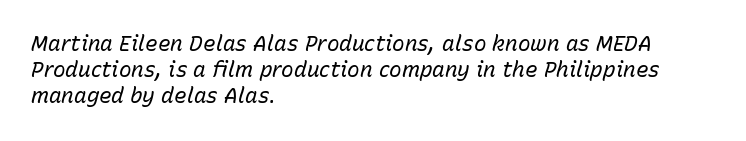
{"italic": "yes", "lean": "right", "slant_degrees": 15, "bold": "no", "underline": "no", "align": "left", "line_spacing": "normal", "line_spacing_ratio": 1.25, "letter_spacing": "normal", "letter_spacing_em": 0.0, "glyph_px": 21}
